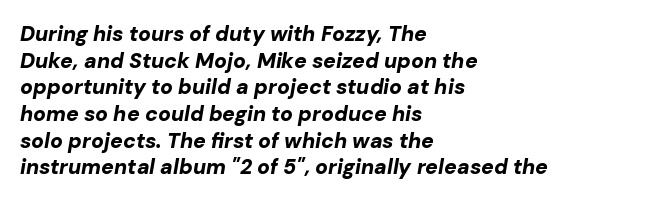
Left-aligned paragraph, ragged on the right. Rule under the text: the space is simply empty. The face used here has a pronounced slope to its letters. These words are printed bold, with thick strokes throughout. The horizontal fit of the characters is conventional and even. The line-height multiplier appears to be the usual default.
